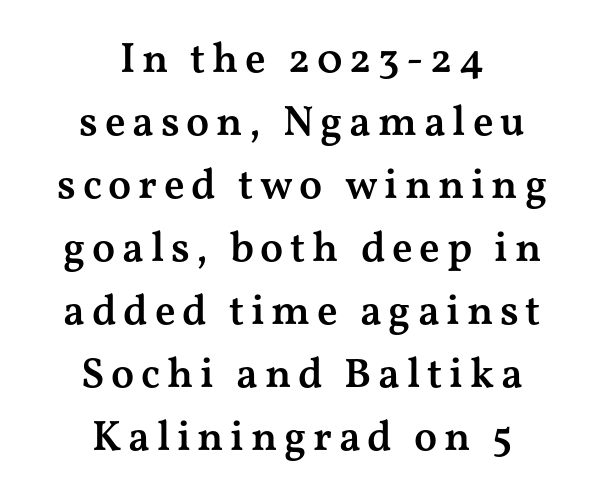
The passage shown is typed in a proportional face where columns would drift. In terms of posture, this sample is upright. The line-height multiplier appears to be the usual default. The glyphs are unaccompanied by any horizontal stroke below them. The face used here is seriffed, in the tradition of book romans.
